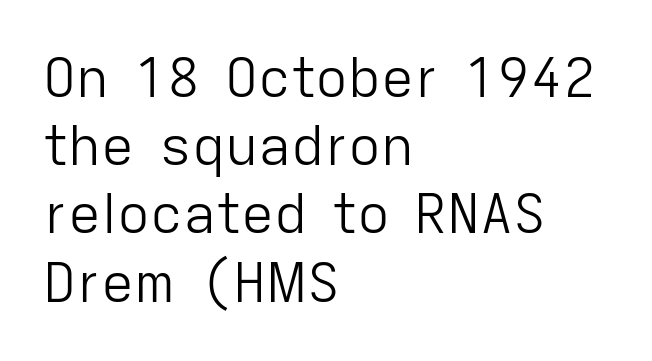
{"serif": "no", "italic": "no", "bold": "no", "weight": "light", "width": "normal", "stroke_contrast": "low", "x_height": "medium", "monospaced": "no", "underline": "no", "align": "left", "line_spacing_ratio": 1.24, "letter_spacing": "normal", "letter_spacing_em": 0.0, "glyph_px": 55}
